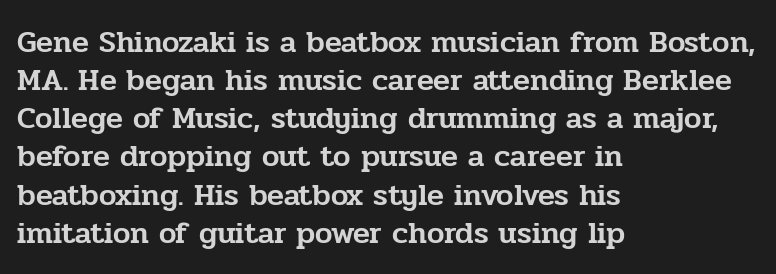
Italic: no, the glyphs are upright roman. How are the letters spaced? Ordinarily, with no added tracking. All the whitespace from short lines collects on the right. The rendering shows small feet on the letterforms — a serif design. Descenders hang freely into open space.
